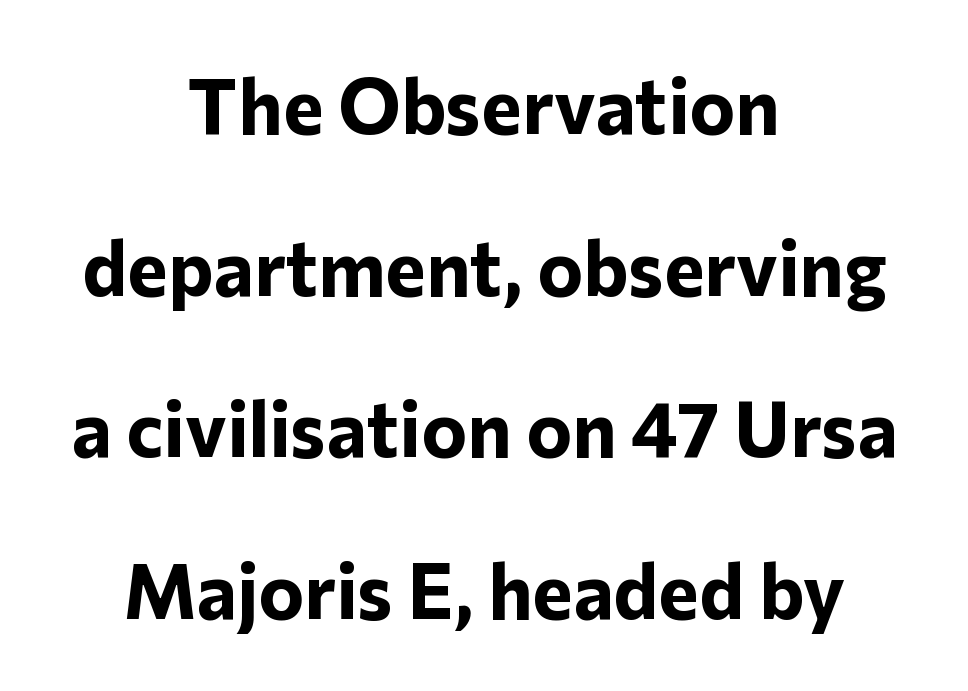
The image shows 77 px bold sans-serif type, upright; set centered, loose line spacing (2.1x), normal letter spacing, not underlined; low stroke contrast and a medium x-height.
